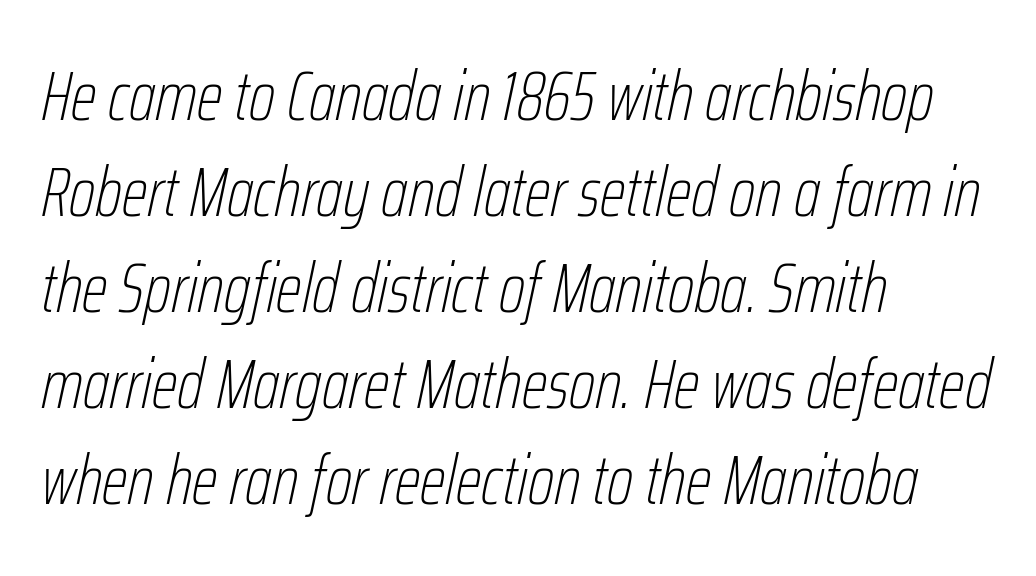
Has an underline been added? It has not. Leftover space on each line is placed entirely after the last word. Is this a fixed-width face? No — the glyphs have proportional, varying widths. The space between consecutive lines is moderate.
